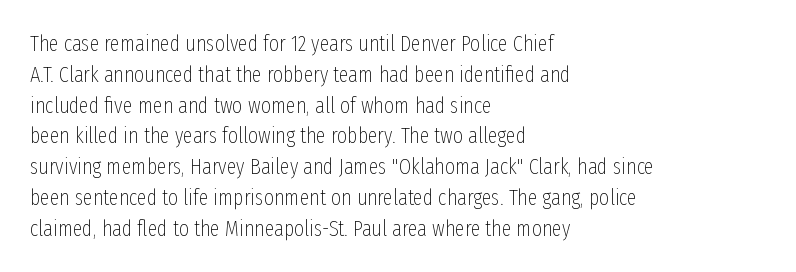
Q: Is the text bold? A: No.
Q: Is the text italic (slanted)? A: No, it is upright.
Q: Is the text underlined? A: No.
Q: How is the paragraph aligned? A: Left-aligned.
Q: Is the spacing between letters normal or unusually wide? A: Normal.
Q: Is the spacing between lines tight, normal or loose? A: Normal.
